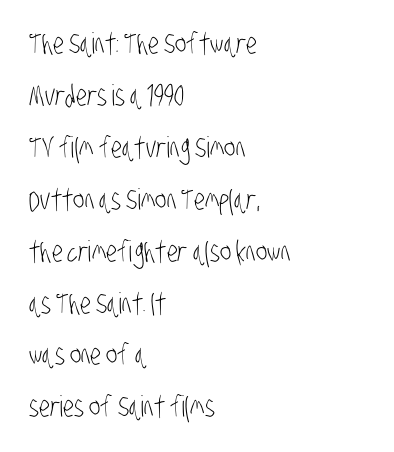
The image shows 29 px light, condensed sans-serif type; set left-aligned, line spacing 1.79x, normal letter spacing, not underlined; low stroke contrast and a large x-height.
